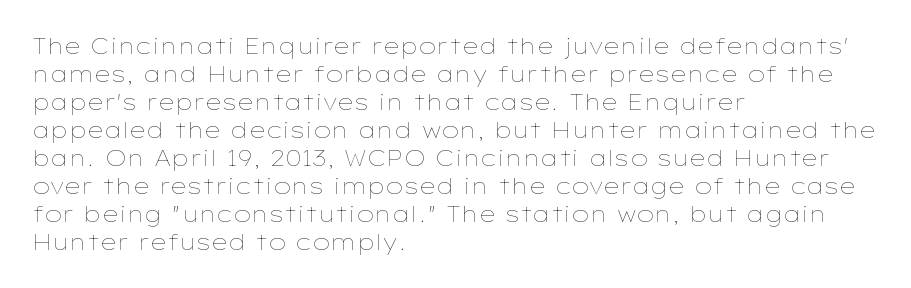
The image shows 22 px text type, upright; set left-aligned, normal line spacing (1.27x), normal letter spacing, not underlined.
